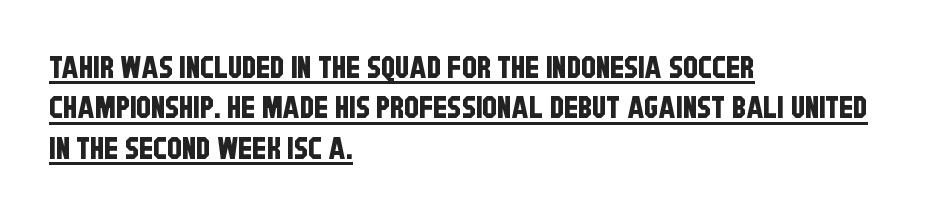
{"serif": "no", "width": "condensed", "stroke_contrast": "low", "x_height": "large", "monospaced": "no", "underline": "yes", "align": "left", "line_spacing": "normal", "line_spacing_ratio": 1.35, "letter_spacing": "normal", "letter_spacing_em": 0.0, "glyph_px": 30}
